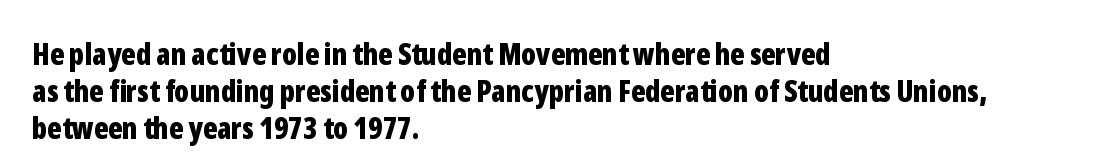
{"serif": "no", "italic": "no", "bold": "yes", "weight": "bold", "width": "condensed", "stroke_contrast": "low", "x_height": "medium", "monospaced": "no", "underline": "no", "align": "left", "line_spacing_ratio": 1.23, "letter_spacing": "normal", "letter_spacing_em": 0.0, "glyph_px": 30}
